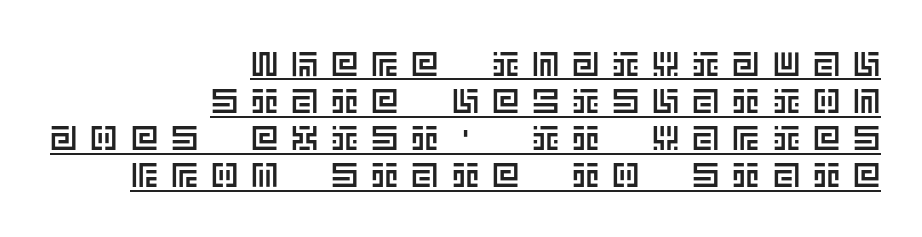
The image shows 34 px text type, upright; set right-aligned, tight line spacing (1.09x), unusually wide letter spacing (+0.38 em), underlined; a large x-height.
